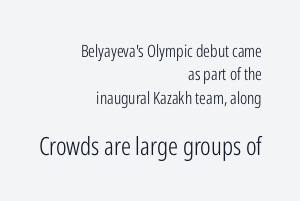
Q: Is the text bold? A: No.
Q: Is the text italic (slanted)? A: No, it is upright.
Q: Is the text underlined? A: No.
Q: How is the paragraph aligned? A: Right-aligned.
Q: Is the spacing between letters normal or unusually wide? A: Normal.
Q: Is the spacing between lines tight, normal or loose? A: Normal.
Q: Which block of text is set in a larger size, the first (top) or the second (bottom)? A: The second (bottom) one.
